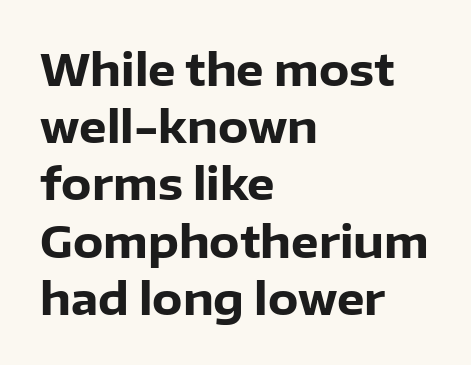
The passage shown is typeset with a sans-serif family. Observe the ordinary spacing: letters are neighbours, not strangers. Tall strokes in this sample are plumb rather than angled. Here the designer chose a conventional face with non-uniform glyph widths. Plenty of ink on the page — the face is bold. Left-aligned paragraph, ragged on the right.
